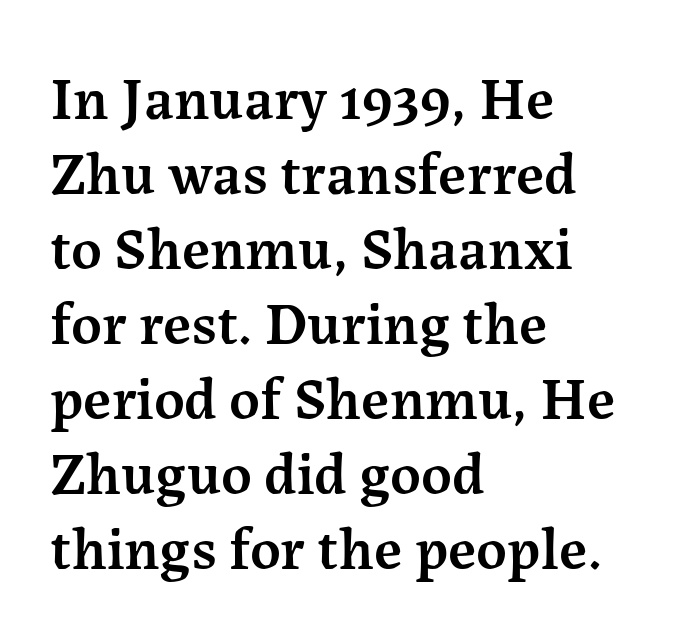
Q: Is the text bold? A: Semi-bold.
Q: Is the text italic (slanted)? A: No, it is upright.
Q: Is the typeface a serif or a sans-serif typeface? A: Serif.
Q: Is the text underlined? A: No.
Q: How is the paragraph aligned? A: Left-aligned.
Q: Is the spacing between letters normal or unusually wide? A: Normal.
Q: Is the spacing between lines tight, normal or loose? A: Normal.
Q: Width (condensed, normal, or wide)? A: Normal.
Q: Stroke contrast? A: Medium.
Q: x-height? A: Medium.
Q: Monospaced? A: No.
